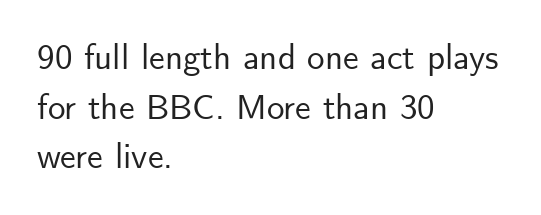
{"serif": "no", "italic": "no", "width": "normal", "stroke_contrast": "low", "x_height": "small", "monospaced": "no", "underline": "no", "align": "left", "line_spacing": "normal", "line_spacing_ratio": 1.42, "letter_spacing": "normal", "letter_spacing_em": 0.0, "glyph_px": 35}
